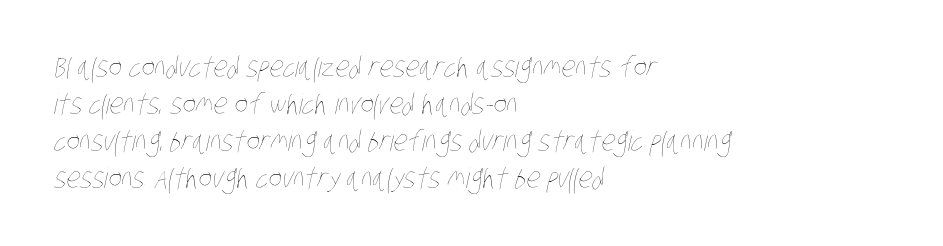
The image shows 28 px thin, condensed type; set left-aligned, normal line spacing (1.32x), normal letter spacing, not underlined; low stroke contrast and a large x-height.
